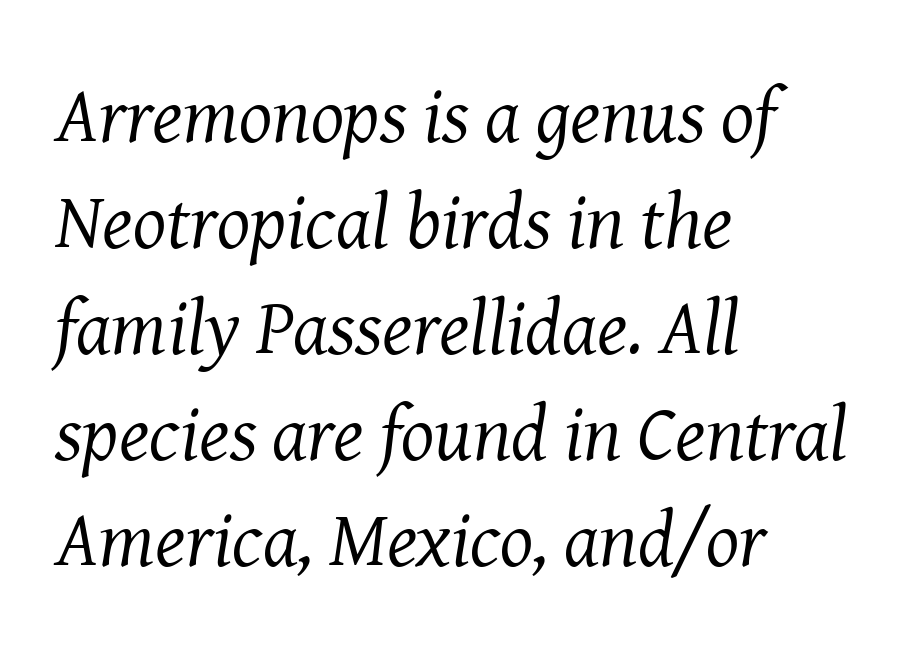
The image shows 78 px regular-weight serif type, italic (leaning right); set left-aligned, normal line spacing (1.36x), normal letter spacing, not underlined; medium stroke contrast and a medium x-height.
